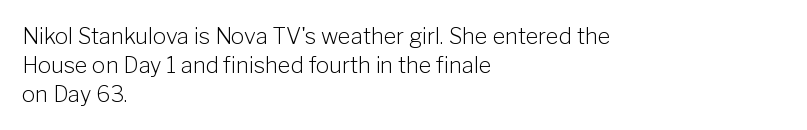
No extra ink here — the face is not bold. The ragged edge is on the right, which tells us the setting is flush left. Decoration check: the copy has no underline. Between one letter and the next there's only the usual sliver of space. No italicization has been applied; the sample stays upright. Successive baselines arrive at the customary interval.
